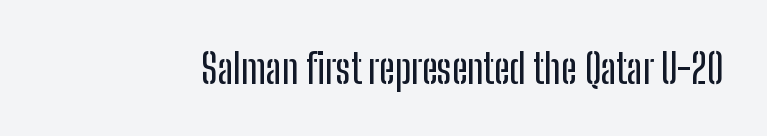
The rendering shows plain stroke endings on the letterforms — a sans-serif design. Anything drawn beneath the words? Only blank space. The tracking reads as untouched default to a designer's eye. It's the straight-up-and-down kind of type. These lines are rendered in a variable-pitch font.
